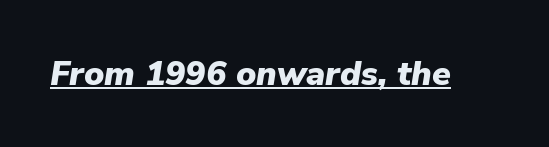
{"italic": "yes", "lean": "right", "slant_degrees": 9, "bold": "yes", "weight": "heavy", "width": "normal", "stroke_contrast": "low", "x_height": "medium", "monospaced": "no", "underline": "yes", "letter_spacing": "normal", "letter_spacing_em": 0.0, "glyph_px": 34}
